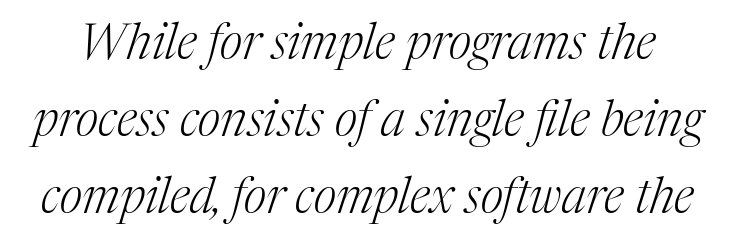
This is serif lettering, the kind often seen in printed books. You could not count columns in this text — the font is proportionally spaced. Notice how descenders clear the ascenders below comfortably — that's standard leading. Check under the words: just untouched page. Nothing unusual about the tracking: characters are spaced as the font intends.
